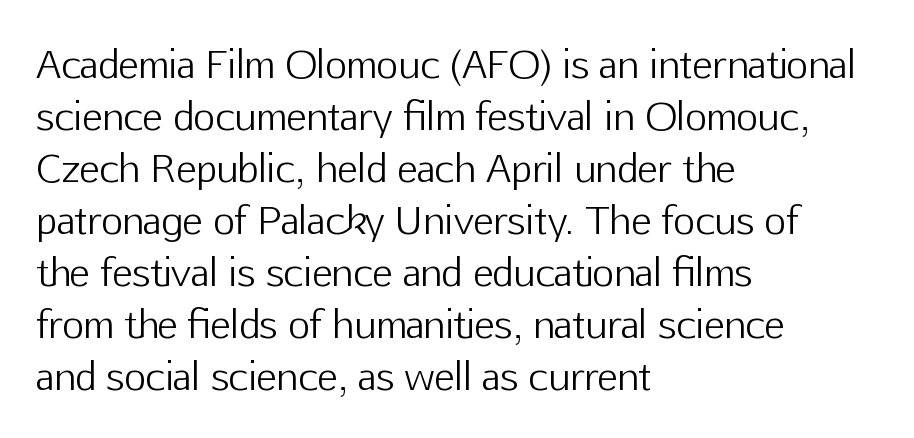
Examine the stroke ends and you'll find no serifs. Short note: letters normally spaced. Looks like regular typesetting: each glyph gets only the width it needs. Is the stroke heavy? The answer is a plain regular-or-lighter. Casual observation: everything's shoved over to the left.
